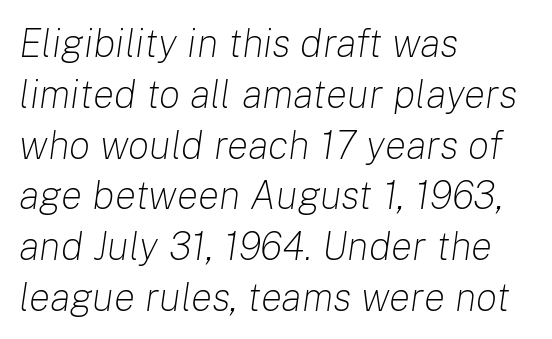
The image shows 40 px light type, italic (leaning right); set left-aligned, normal line spacing (1.27x), normal letter spacing, not underlined; low stroke contrast and a medium x-height.
